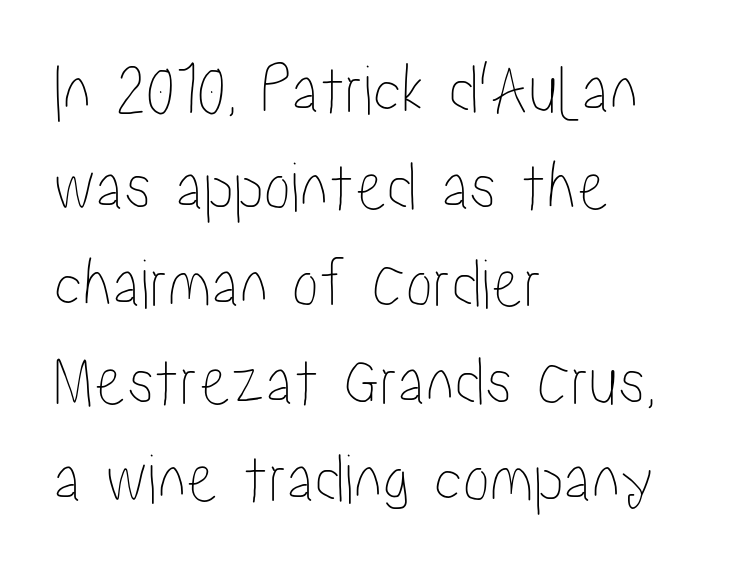
{"italic": "no", "width": "condensed", "stroke_contrast": "low", "x_height": "medium", "monospaced": "no", "underline": "no", "align": "left", "line_spacing": "normal", "line_spacing_ratio": 1.35, "letter_spacing": "normal", "letter_spacing_em": 0.0, "glyph_px": 72}
